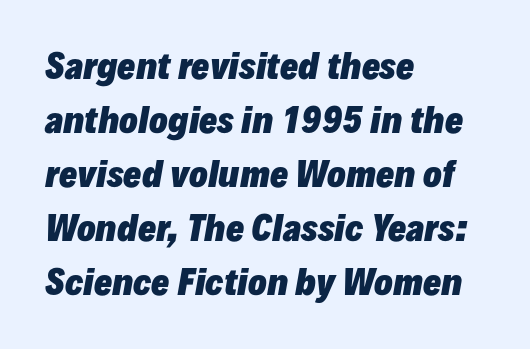
The image shows 34 px heavy type, italic (leaning right); set left-aligned, normal line spacing (1.59x), normal letter spacing, not underlined; low stroke contrast and a medium x-height.
